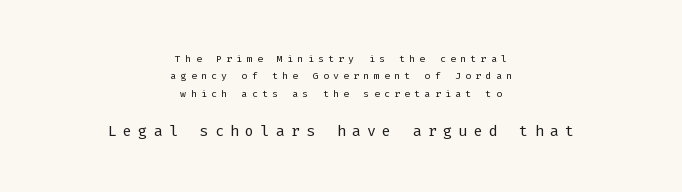
A roman cut, with each character standing at attention. The space between consecutive lines is moderate. The typeface has the unassuming heft of standard copy or less. Descender tails drop into unmarked territory.
